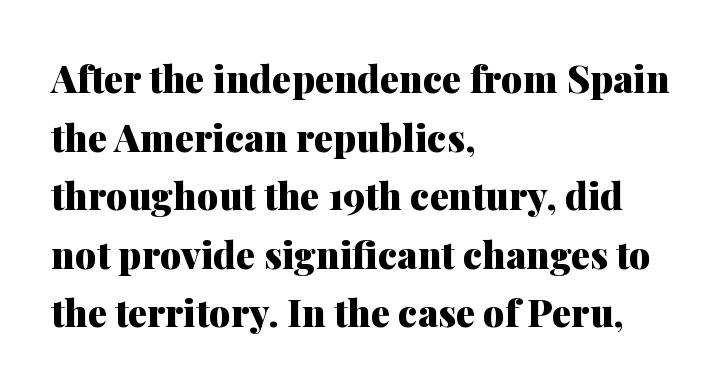
Q: Is the text bold? A: Yes.
Q: Is the text italic (slanted)? A: No, it is upright.
Q: Is the typeface a serif or a sans-serif typeface? A: Serif.
Q: Is the text underlined? A: No.
Q: How is the paragraph aligned? A: Left-aligned.
Q: Is the spacing between letters normal or unusually wide? A: Normal.
Q: Is the spacing between lines tight, normal or loose? A: Normal.
Q: Width (condensed, normal, or wide)? A: Normal.
Q: Stroke contrast? A: Medium.
Q: x-height? A: Medium.
Q: Monospaced? A: No.
